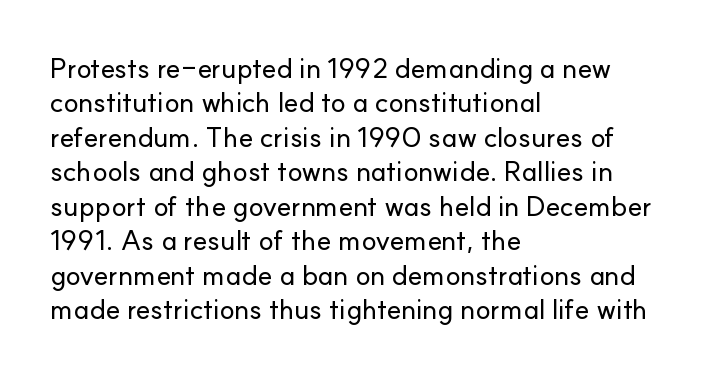
{"serif": "no", "italic": "no", "width": "normal", "stroke_contrast": "low", "x_height": "small", "monospaced": "no", "underline": "no", "align": "left", "line_spacing_ratio": 1.23, "letter_spacing": "normal", "letter_spacing_em": 0.0, "glyph_px": 28}
